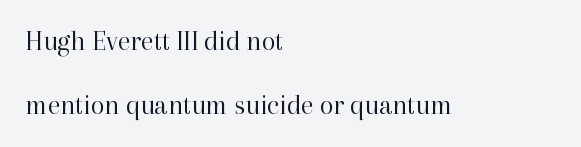
{"serif": "yes", "italic": "no", "bold": "no", "weight": "regular", "width": "normal", "stroke_contrast": "high", "x_height": "medium", "monospaced": "no", "underline": "no", "align": "left", "line_spacing": "loose", "line_spacing_ratio": 2.29, "letter_spacing": "normal", "letter_spacing_em": 0.0, "glyph_px": 28}
